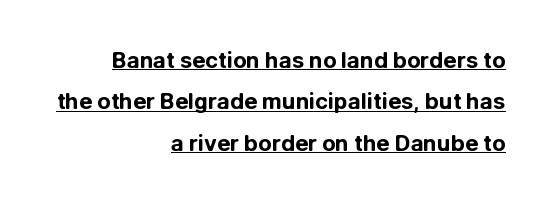
The words here are underlined. This is the regular roman posture of the typeface. The glyphs have the mass of a bold cut. The lines in this sample share a right terminus and differ only in where they begin.
